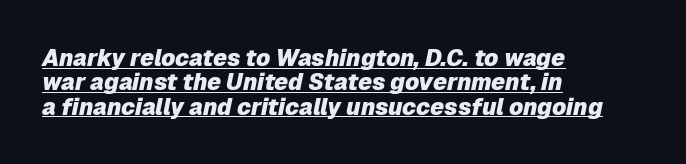
Q: Is the text bold? A: Yes.
Q: Is the text italic (slanted)? A: Yes, it leans right by about 12 degrees.
Q: Is the text underlined? A: Yes.
Q: How is the paragraph aligned? A: Left-aligned.
Q: Is the spacing between letters normal or unusually wide? A: Normal.
Q: Is the spacing between lines tight, normal or loose? A: Tight.
